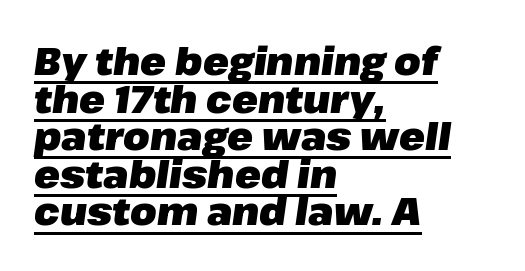
{"italic": "yes", "lean": "right", "slant_degrees": 8, "bold": "yes", "weight": "heavy", "width": "normal", "stroke_contrast": "low", "x_height": "medium", "monospaced": "no", "underline": "yes", "align": "left", "line_spacing": "tight", "line_spacing_ratio": 0.99, "letter_spacing": "normal", "letter_spacing_em": 0.0, "glyph_px": 38}
